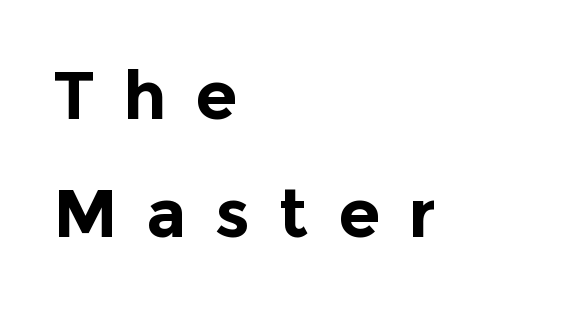
{"serif": "no", "italic": "no", "bold": "yes", "weight": "bold", "width": "normal", "x_height": "medium", "monospaced": "no", "underline": "no", "align": "left", "line_spacing_ratio": 1.74, "letter_spacing": "wide", "letter_spacing_em": 0.42, "glyph_px": 68}
